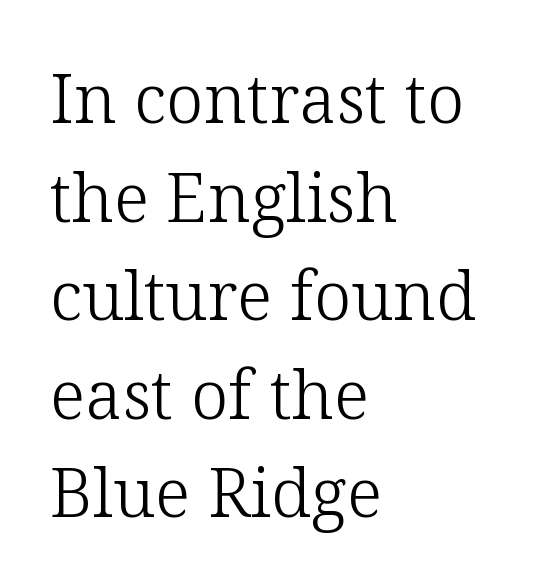
{"serif": "yes", "italic": "no", "bold": "no", "weight": "light", "width": "normal", "stroke_contrast": "low", "x_height": "medium", "monospaced": "no", "underline": "no", "align": "left", "line_spacing": "normal", "line_spacing_ratio": 1.45, "letter_spacing": "normal", "letter_spacing_em": 0.0, "glyph_px": 68}
